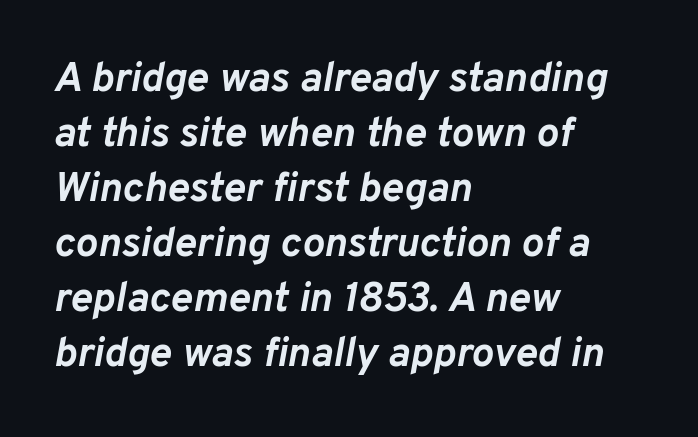
The image shows 42 px semibold type, italic (leaning right); set left-aligned, normal line spacing (1.31x), normal letter spacing, not underlined; low stroke contrast and a medium x-height.
